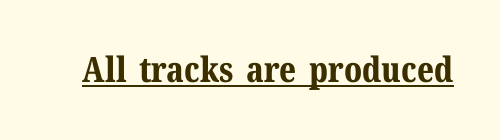
The image shows 35 px bold serif type, upright; set normal letter spacing, underlined; medium stroke contrast and a medium x-height.
